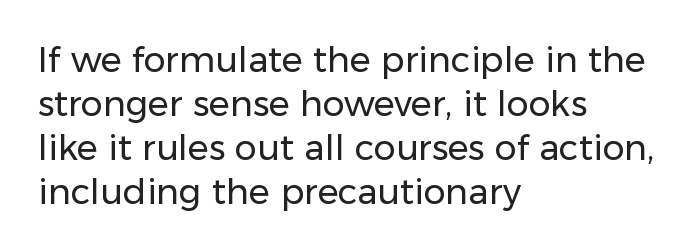
Typographically, this falls in the sans-serif category. No extra tracking has been applied to these lines. Vertically, the passage feels balanced, rows spaced as you'd expect. Reading down the block, your eye returns to a fixed left position each line.
